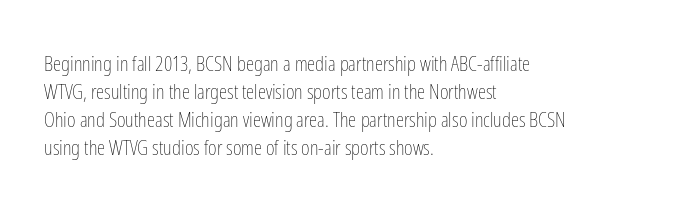
The image shows 21 px text type, upright; set left-aligned, normal line spacing (1.34x), normal letter spacing, not underlined.
